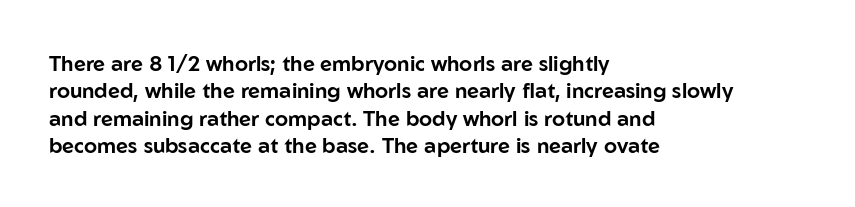
The image shows 21 px text type, upright; set left-aligned, normal line spacing (1.3x), normal letter spacing, not underlined.
